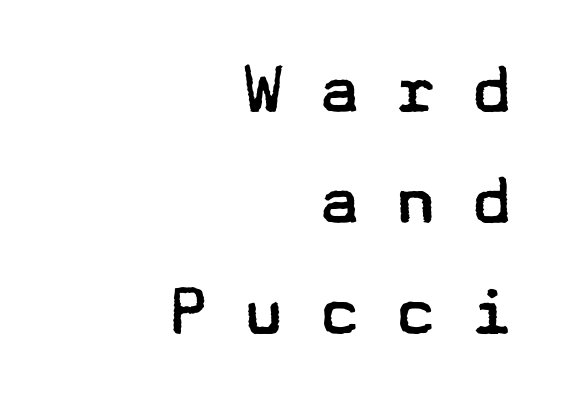
Leading: standard. Each line ends at the same right margin while the left side varies. The strokes are not fattened; the text isn't bold. Nobody drew a line under any word here. Examine the stroke ends and you'll find no serifs. You could only call the tracking loose — the letters float apart.
